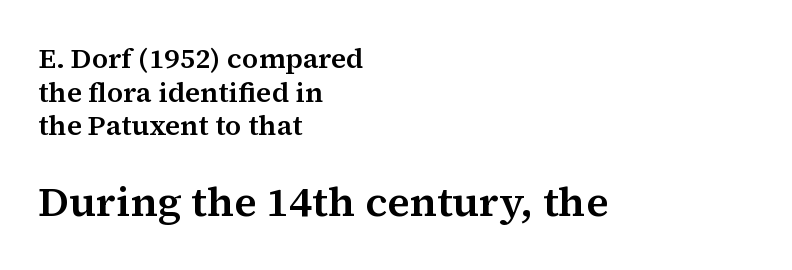
The second block has been scaled up relative to the first. Standard letterfit; no display-style spreading of the glyphs. Does the copy run flush right? No — it runs flush left. A typesetter would label this face a serif.
